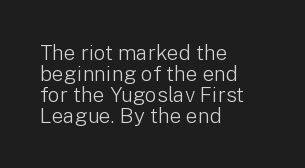
{"italic": "no", "bold": "no", "underline": "no", "align": "left", "line_spacing": "tight", "line_spacing_ratio": 1.0, "letter_spacing": "normal", "letter_spacing_em": 0.0, "glyph_px": 21}
